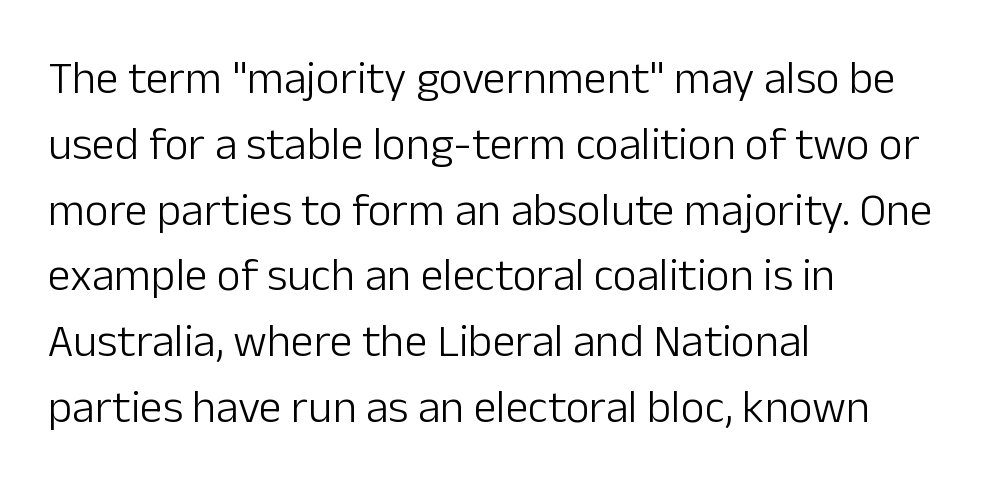
{"serif": "no", "italic": "no", "bold": "no", "weight": "light", "width": "normal", "stroke_contrast": "low", "x_height": "medium", "monospaced": "no", "underline": "no", "align": "left", "line_spacing": "normal", "line_spacing_ratio": 1.43, "letter_spacing": "normal", "letter_spacing_em": 0.0, "glyph_px": 46}
